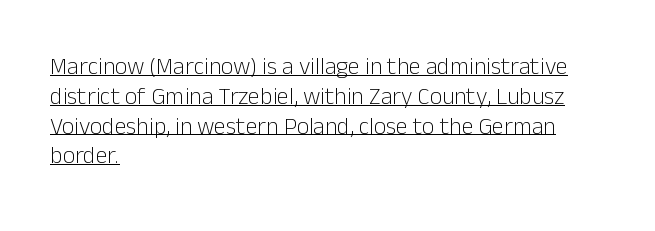
Q: Is the text bold? A: No.
Q: Is the text italic (slanted)? A: No, it is upright.
Q: Is the text underlined? A: Yes.
Q: How is the paragraph aligned? A: Left-aligned.
Q: Is the spacing between letters normal or unusually wide? A: Normal.
